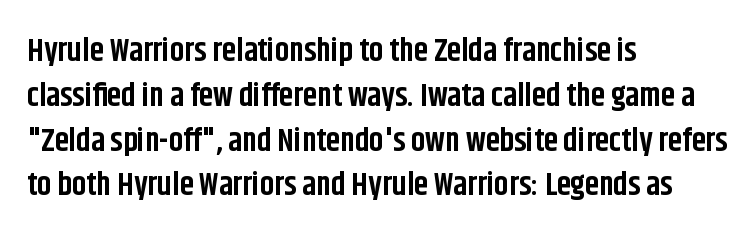
The image shows 32 px bold, condensed sans-serif type, upright; set left-aligned, normal line spacing (1.4x), normal letter spacing, not underlined; low stroke contrast and a large x-height.
